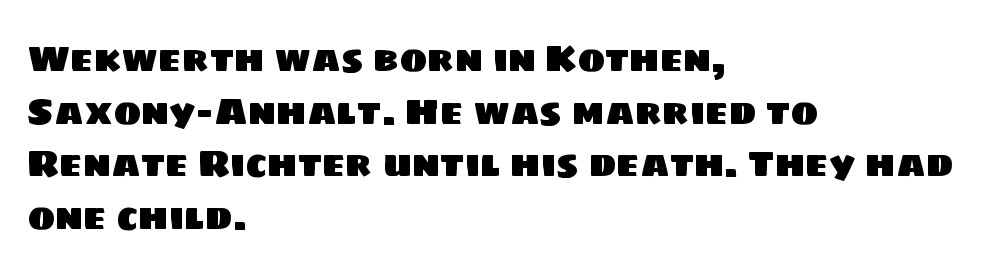
The characters display no serif detailing; their extremities are plain. The leading is moderate, giving the passage an even texture. Where is the straight margin? On the left. Glance below the letters and you will spot only blank space.
